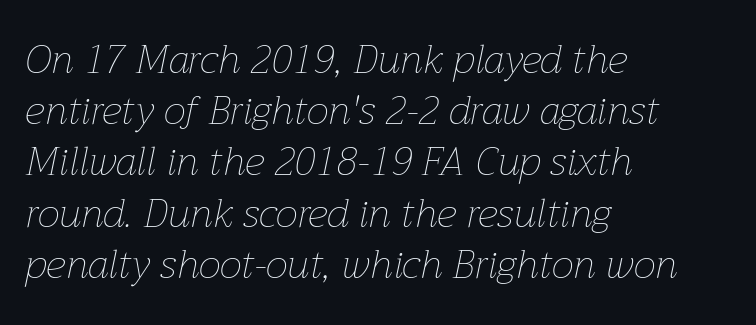
Q: Is the text bold? A: No.
Q: Is the text italic (slanted)? A: Yes, it leans right by about 12 degrees.
Q: Is the text underlined? A: No.
Q: How is the paragraph aligned? A: Left-aligned.
Q: Is the spacing between letters normal or unusually wide? A: Normal.
Q: Is the spacing between lines tight, normal or loose? A: Normal.
Q: Width (condensed, normal, or wide)? A: Normal.
Q: Stroke contrast? A: Low.
Q: x-height? A: Medium.
Q: Monospaced? A: No.
